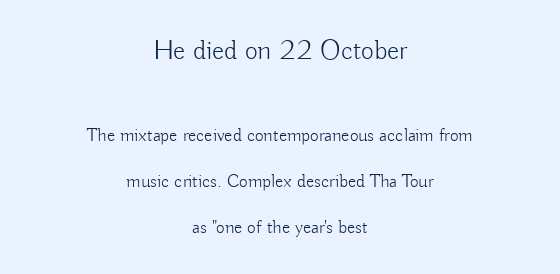
The image shows 28 px light sans-serif type, upright; set centered, loose line spacing (2.42x), normal letter spacing, not underlined; the first (top) block is 1.47x larger; low stroke contrast and a small x-height.
